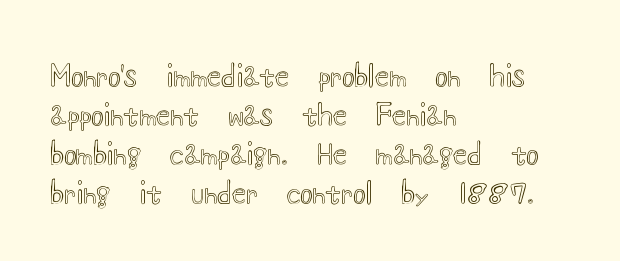
Words float on clear page, feet unadorned. It's the straight-up-and-down kind of type. These lines are rendered in a variable-pitch font. Regarding leading, the lines here are spaced in the standard way.
